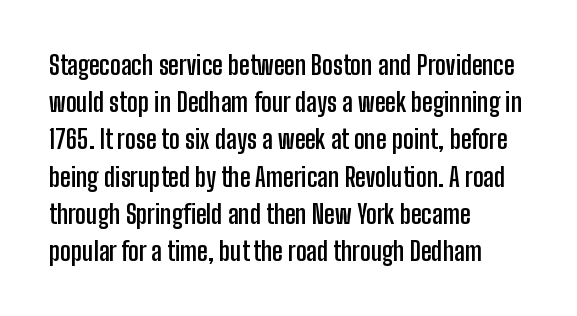
{"italic": "no", "bold": "yes", "underline": "no", "align": "left", "line_spacing": "normal", "line_spacing_ratio": 1.43, "letter_spacing": "normal", "letter_spacing_em": 0.0, "glyph_px": 26}
